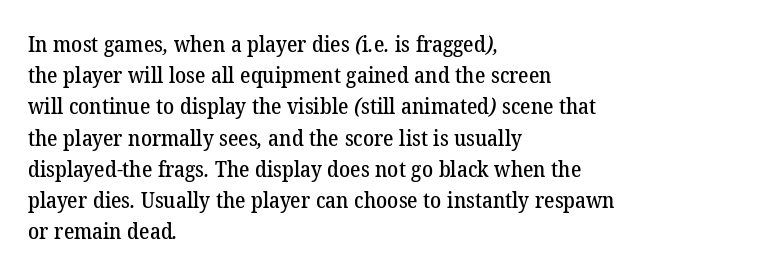
The image shows 22 px text type; set left-aligned, normal line spacing (1.42x), normal letter spacing, not underlined.
